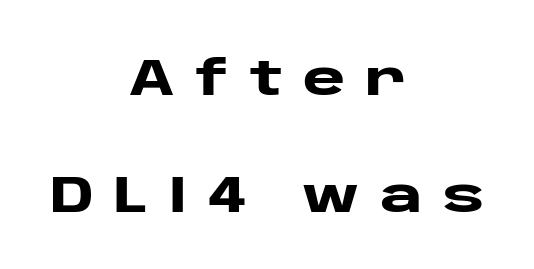
{"serif": "no", "italic": "no", "bold": "yes", "weight": "heavy", "width": "wide", "stroke_contrast": "low", "x_height": "large", "monospaced": "no", "underline": "no", "align": "center", "line_spacing": "loose", "line_spacing_ratio": 2.29, "letter_spacing": "wide", "letter_spacing_em": 0.4, "glyph_px": 51}
